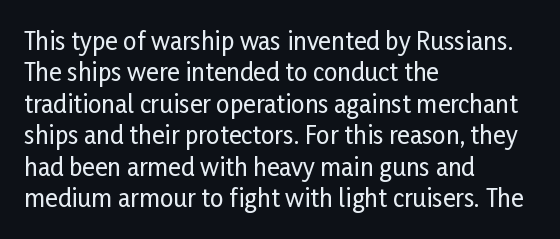
Here the glyphs are tracked normally, forming tight word shapes. Type without underlining. A roman cut, with each character standing at attention. A classic flush-left, rag-right setting is used for this passage.
